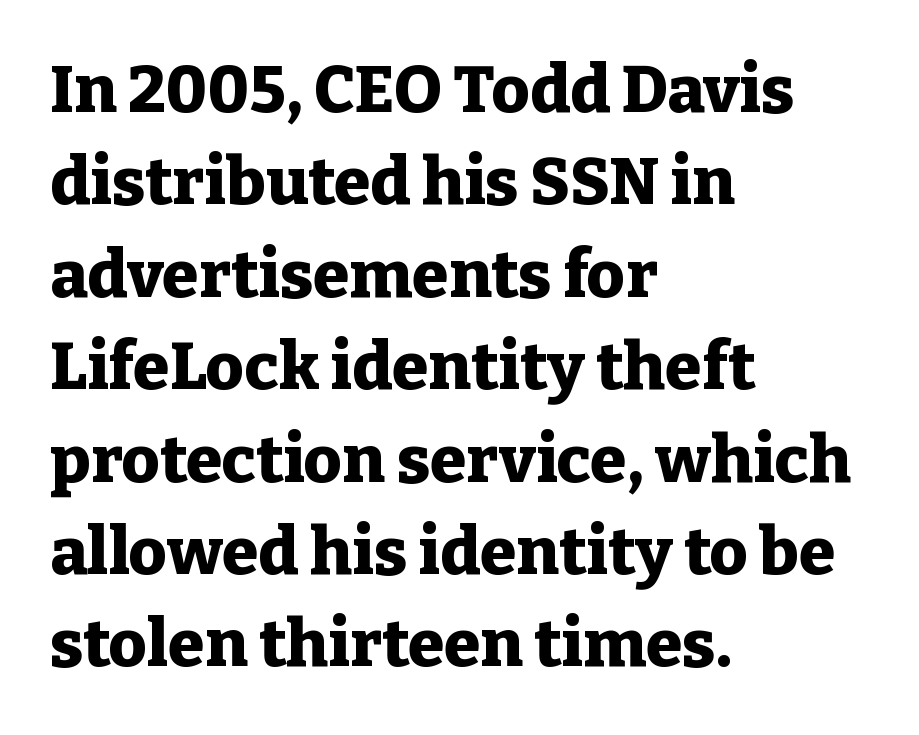
{"serif": "yes", "italic": "no", "bold": "yes", "weight": "heavy", "width": "normal", "stroke_contrast": "low", "x_height": "medium", "monospaced": "no", "underline": "no", "align": "left", "line_spacing": "normal", "line_spacing_ratio": 1.4, "letter_spacing": "normal", "letter_spacing_em": 0.0, "glyph_px": 66}
